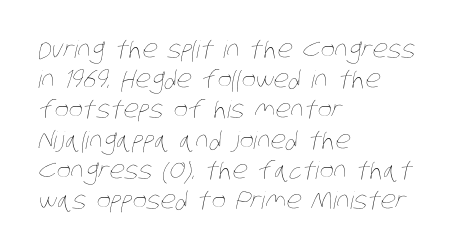
{"bold": "no", "underline": "no", "align": "left", "line_spacing": "normal", "line_spacing_ratio": 1.26, "letter_spacing": "normal", "letter_spacing_em": 0.0, "glyph_px": 24}
